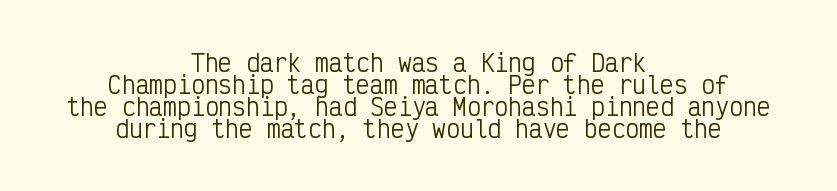
These lines huddle together more closely than default settings would place them. The string is rendered with underlining switched off. The passage is arranged like a title page — every line centered. These lines keep a tight, regular rhythm from letter to letter. Vertical strokes here are truly vertical. No extra ink here — the face is not bold.
